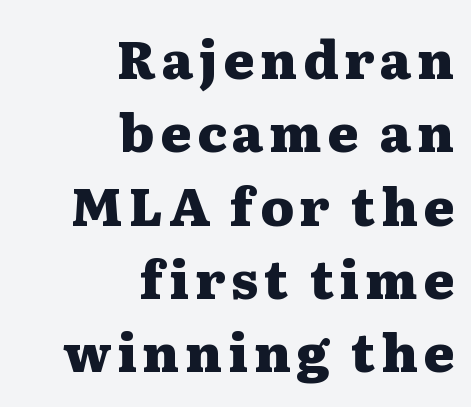
The image shows 52 px heavy, wide serif type, upright; set right-aligned, normal line spacing (1.41x), not underlined; medium stroke contrast and a medium x-height.
